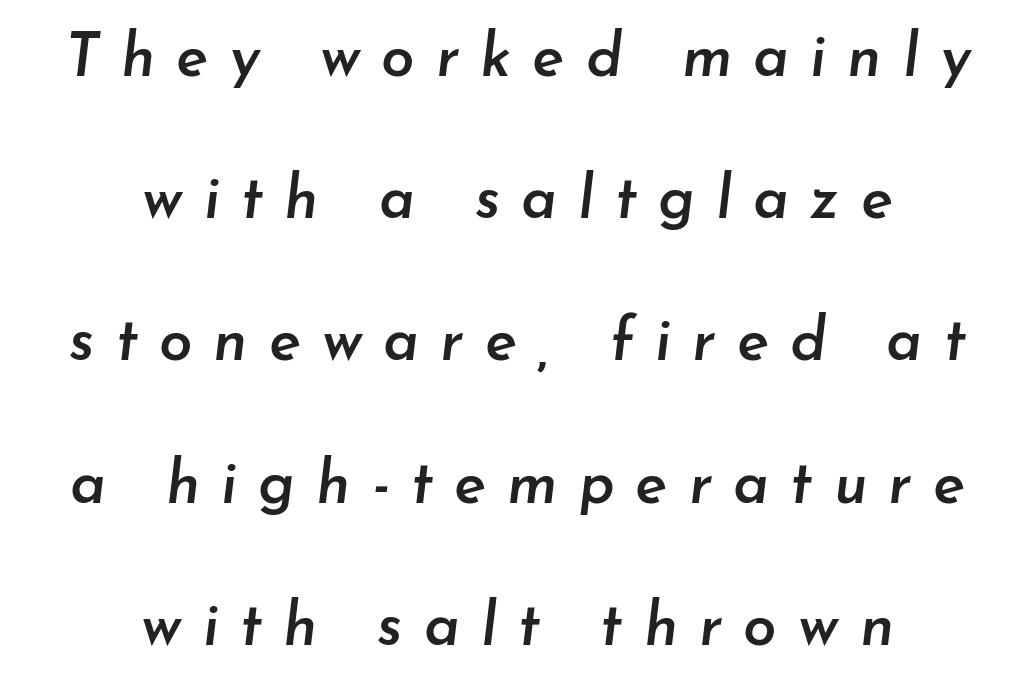
Q: Is the text bold? A: Semi-bold.
Q: Is the text italic (slanted)? A: Yes, it leans right by about 7 degrees.
Q: Is the text underlined? A: No.
Q: How is the paragraph aligned? A: Centered.
Q: Is the spacing between letters normal or unusually wide? A: Unusually wide.
Q: Is the spacing between lines tight, normal or loose? A: Loose.
Q: Width (condensed, normal, or wide)? A: Normal.
Q: Stroke contrast? A: Low.
Q: x-height? A: Small.
Q: Monospaced? A: No.
